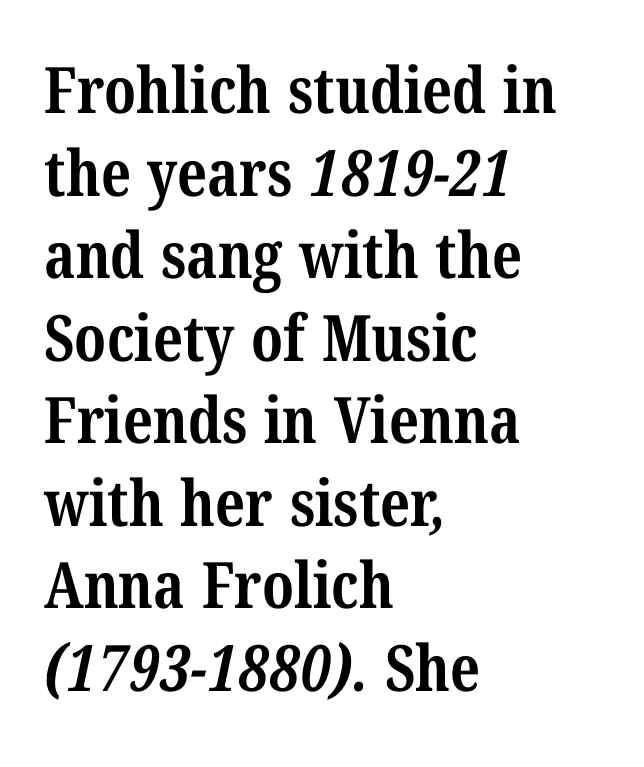
The image shows 64 px bold, condensed serif type; set left-aligned, normal line spacing (1.29x), normal letter spacing, not underlined; medium stroke contrast and a medium x-height.
